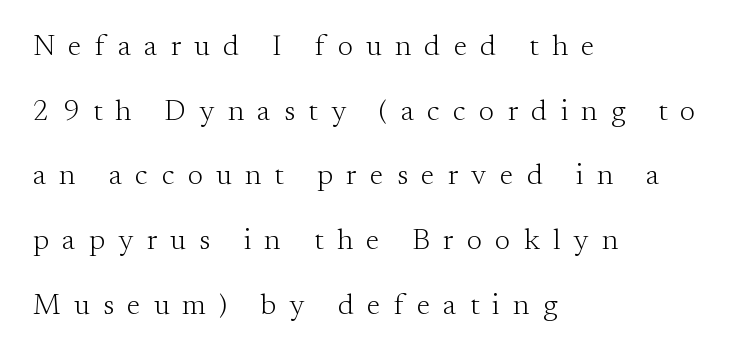
If you drew a line through each stem, it would be perfectly vertical. Looks like regular typesetting: each glyph gets only the width it needs. All the whitespace from short lines collects on the right. Each word looks stretched out because of the extra space between its letters. This rendering features lettering with no underline. These lines are composed in type with serifs.
